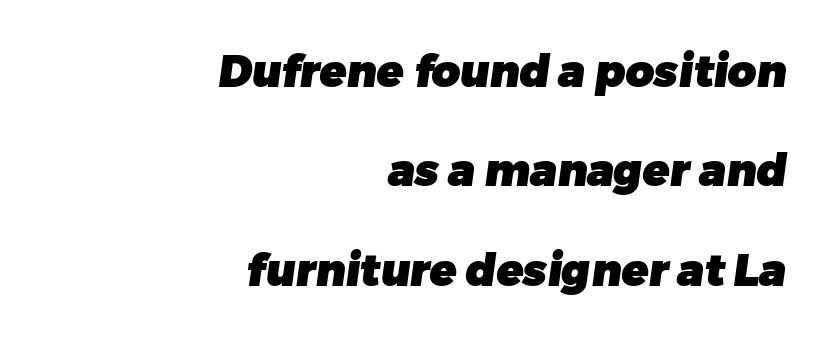
The image shows 44 px heavy sans-serif type; set right-aligned, loose line spacing (2.26x), normal letter spacing, not underlined; low stroke contrast and a medium x-height.
